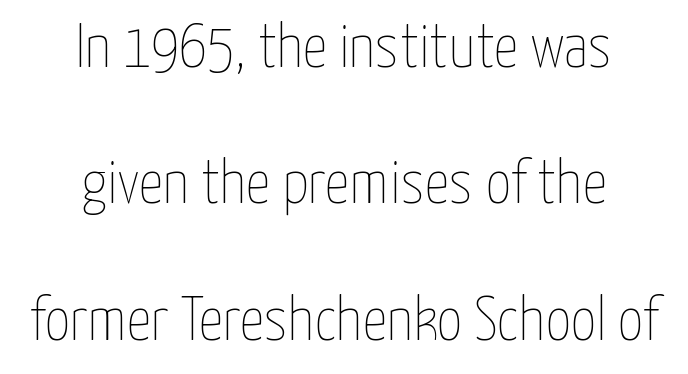
Q: Is the text bold? A: No.
Q: Is the text italic (slanted)? A: No, it is upright.
Q: Is the text underlined? A: No.
Q: How is the paragraph aligned? A: Centered.
Q: Is the spacing between letters normal or unusually wide? A: Normal.
Q: Is the spacing between lines tight, normal or loose? A: Loose.
Q: Width (condensed, normal, or wide)? A: Condensed.
Q: Stroke contrast? A: Low.
Q: x-height? A: Medium.
Q: Monospaced? A: No.
